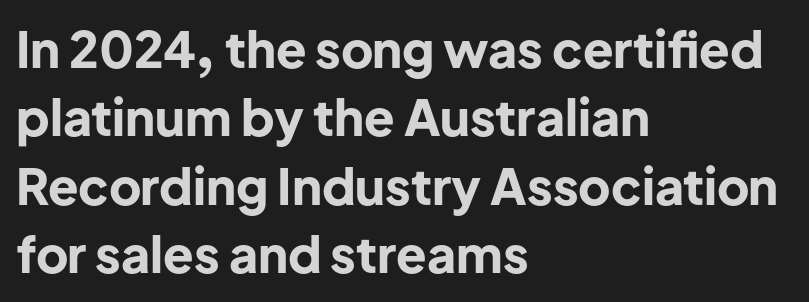
Q: Is the text bold? A: Yes.
Q: Is the text italic (slanted)? A: No, it is upright.
Q: Is the typeface a serif or a sans-serif typeface? A: Sans-serif.
Q: Is the text underlined? A: No.
Q: How is the paragraph aligned? A: Left-aligned.
Q: Is the spacing between letters normal or unusually wide? A: Normal.
Q: Is the spacing between lines tight, normal or loose? A: Normal.
Q: Width (condensed, normal, or wide)? A: Normal.
Q: Stroke contrast? A: Low.
Q: x-height? A: Medium.
Q: Monospaced? A: No.
